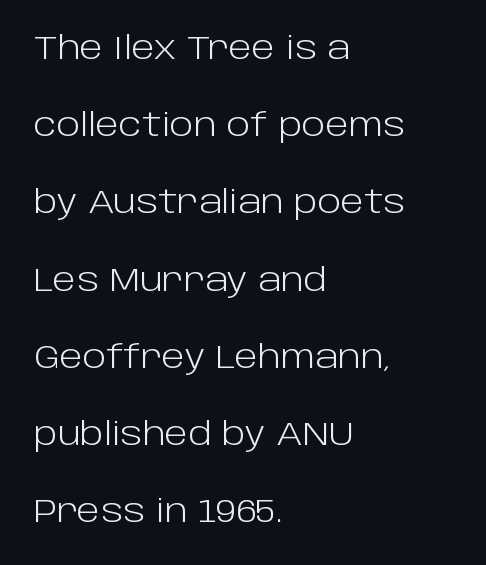
Honestly, there is no underline to notice here at all. Stems and bowls with no extra thickness — not bold. These lines are rendered in a variable-pitch font. Compared with typical body copy, the letter spacing here is the same.
